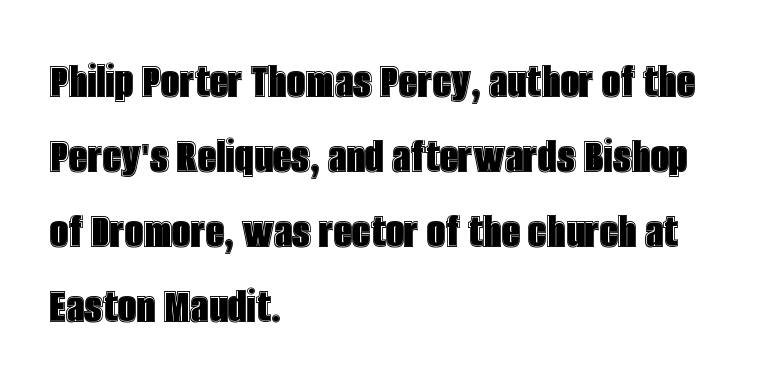
{"italic": "no", "width": "condensed", "x_height": "large", "monospaced": "no", "underline": "no", "align": "left", "line_spacing": "normal", "line_spacing_ratio": 1.44, "letter_spacing": "normal", "letter_spacing_em": 0.0, "glyph_px": 52}
